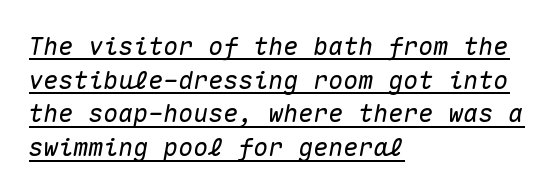
{"italic": "yes", "lean": "right", "slant_degrees": 10, "underline": "yes", "align": "left", "line_spacing": "normal", "line_spacing_ratio": 1.35, "letter_spacing": "normal", "letter_spacing_em": 0.0, "glyph_px": 25}
